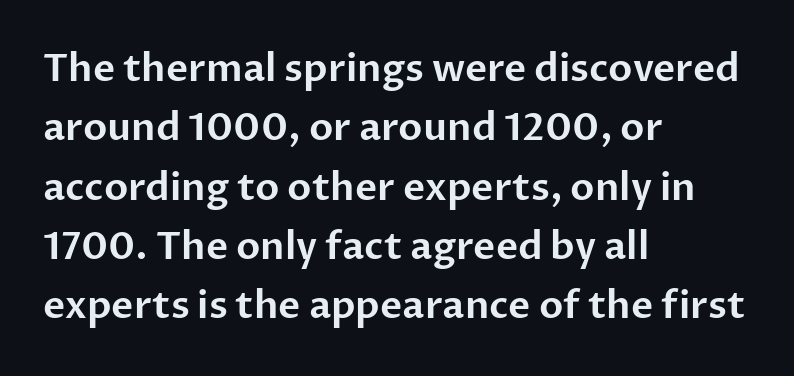
Unmarked baselines from the first word to the last. Serifs: no, the terminals of the letterforms are clean. Letter spacing: default. Left-aligned paragraph, ragged on the right. No italicization has been applied; the sample stays upright.
